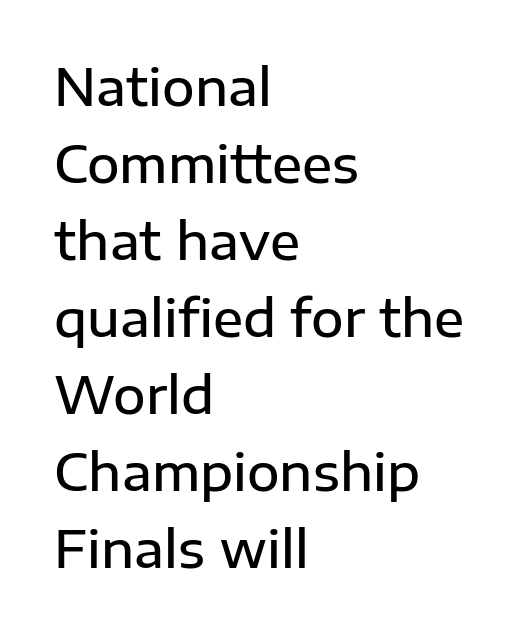
Q: Is the text bold? A: Semi-bold.
Q: Is the text italic (slanted)? A: No, it is upright.
Q: Is the typeface a serif or a sans-serif typeface? A: Sans-serif.
Q: Is the text underlined? A: No.
Q: How is the paragraph aligned? A: Left-aligned.
Q: Is the spacing between letters normal or unusually wide? A: Normal.
Q: Is the spacing between lines tight, normal or loose? A: Normal.
Q: Width (condensed, normal, or wide)? A: Normal.
Q: Stroke contrast? A: Low.
Q: x-height? A: Medium.
Q: Monospaced? A: No.
